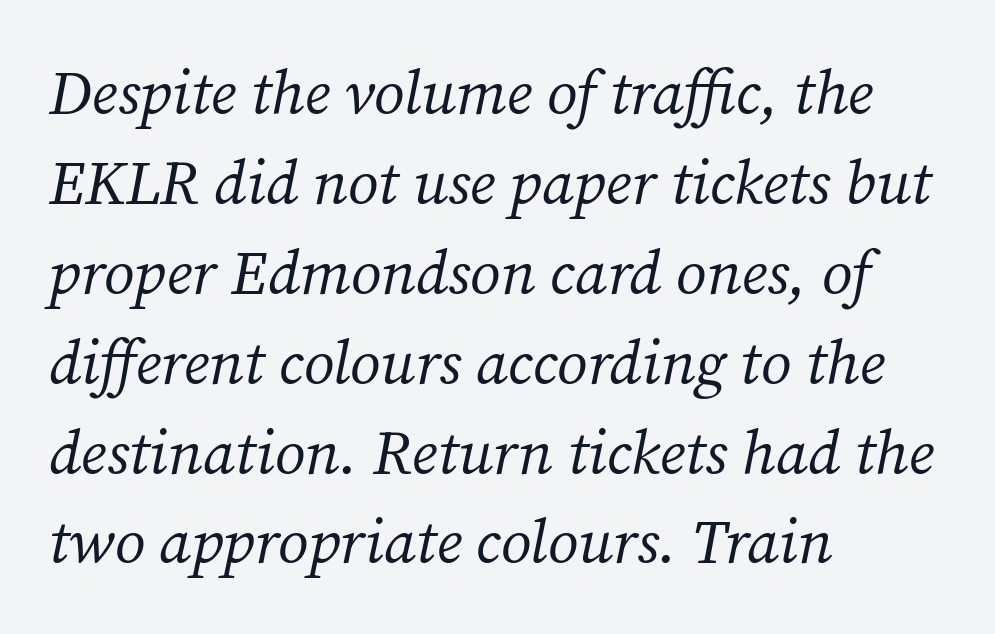
The image shows 62 px regular-weight serif type, italic (leaning right); set left-aligned, normal line spacing (1.45x), normal letter spacing, not underlined; medium stroke contrast and a medium x-height.
